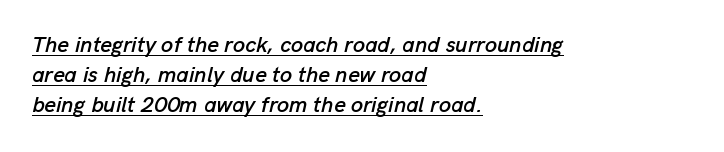
Q: Is the text italic (slanted)? A: Yes, it leans right by about 13 degrees.
Q: Is the text underlined? A: Yes.
Q: How is the paragraph aligned? A: Left-aligned.
Q: Is the spacing between letters normal or unusually wide? A: Normal.
Q: Is the spacing between lines tight, normal or loose? A: Normal.
